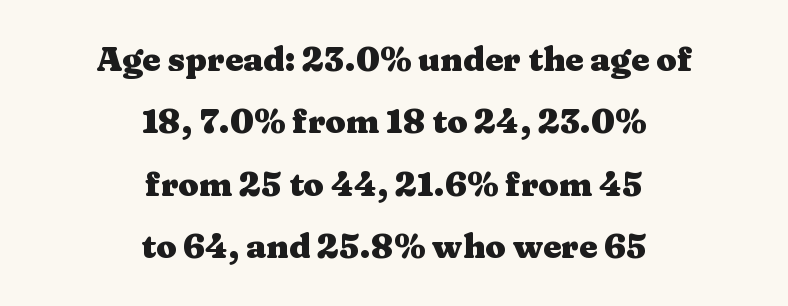
The image shows 33 px heavy, wide serif type, upright; set centered, line spacing 1.89x, normal letter spacing, not underlined; medium stroke contrast and a medium x-height.
